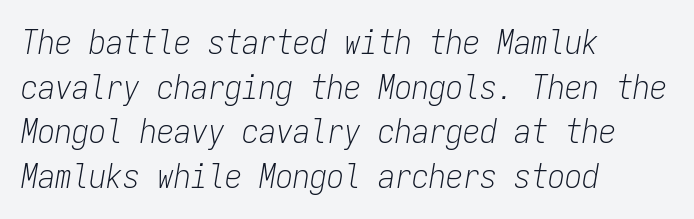
{"italic": "yes", "lean": "right", "slant_degrees": 9, "bold": "no", "weight": "light", "width": "condensed", "stroke_contrast": "low", "x_height": "medium", "monospaced": "yes", "underline": "no", "align": "left", "line_spacing": "normal", "line_spacing_ratio": 1.31, "letter_spacing": "normal", "letter_spacing_em": 0.0, "glyph_px": 34}
